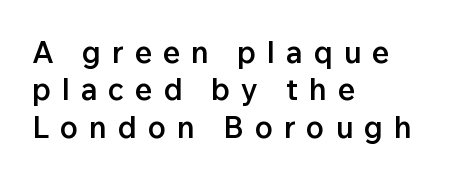
The image shows 30 px semibold sans-serif type, upright; set left-aligned, normal line spacing (1.25x), unusually wide letter spacing (+0.36 em), not underlined; low stroke contrast and a medium x-height.
